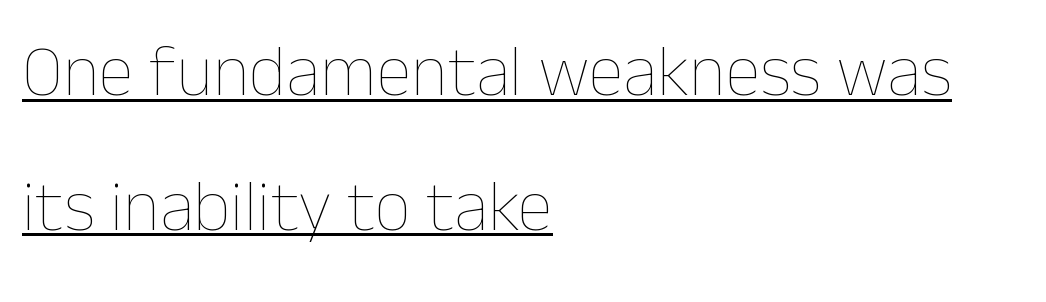
The letterforms sit shoulder to shoulder at normal distance. Letters have the restrained weight of plain body copy at most. The axis of the letterforms is exactly vertical. The rag falls on the right side of this text block. The face used here is proportionally spaced, like ordinary book or web type. Each line of the rendering has a horizontal stroke beneath the glyphs.
